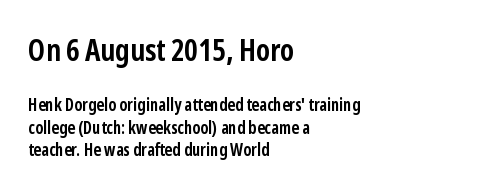
Here the designer chose a conventional face with non-uniform glyph widths. Style check: upright. In this sample the first text group is rendered at the bigger scale. Each line starts at the same left margin while the right side varies.
